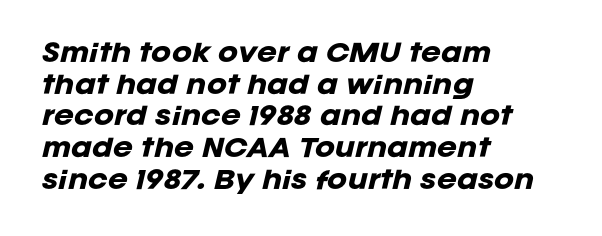
Short and long lines alike share a common starting point at left. The specimen omits any rule beneath the text block's lines. What weight is shown? A full bold with thick strokes. Does the lettering tilt? It does — this is italic. Inter-character spacing is left at the font's built-in metrics. Vertically, the passage feels balanced, rows spaced as you'd expect.
